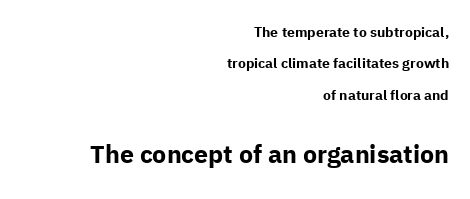
The image shows 25 px bold type, upright; set right-aligned, loose line spacing (2.25x), normal letter spacing, not underlined; the second (bottom) block is 1.79x larger.
